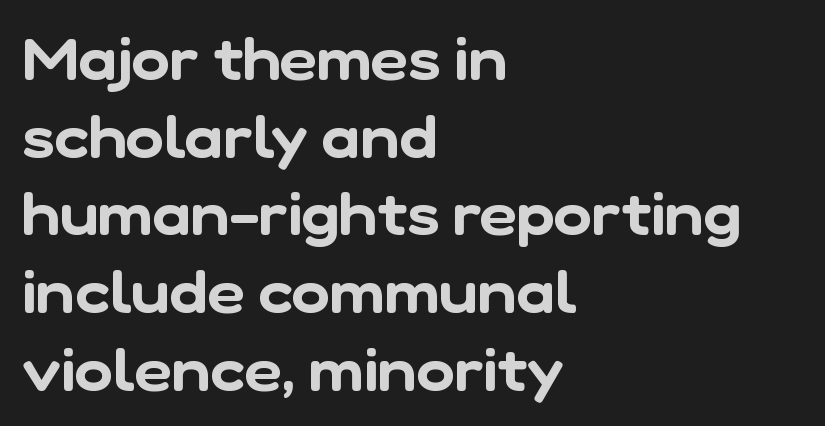
The image shows 58 px sans-serif type; set left-aligned, normal line spacing (1.34x), normal letter spacing, not underlined; low stroke contrast and a medium x-height.
